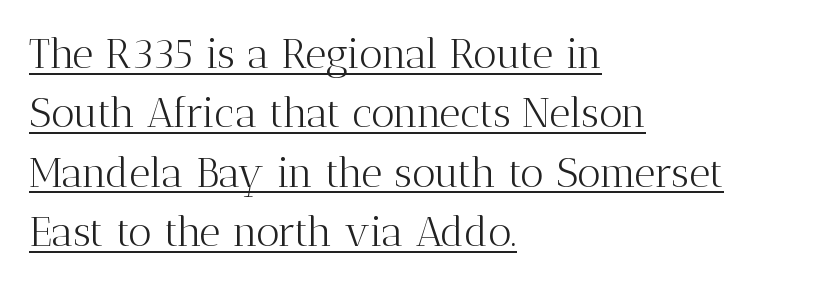
Is the type heavy? It reads as light-to-regular instead. The line-height multiplier appears to be the usual default. Tall strokes in this sample are plumb rather than angled. Small tapered or slab feet sit at the stroke ends, so this counts as serif.
